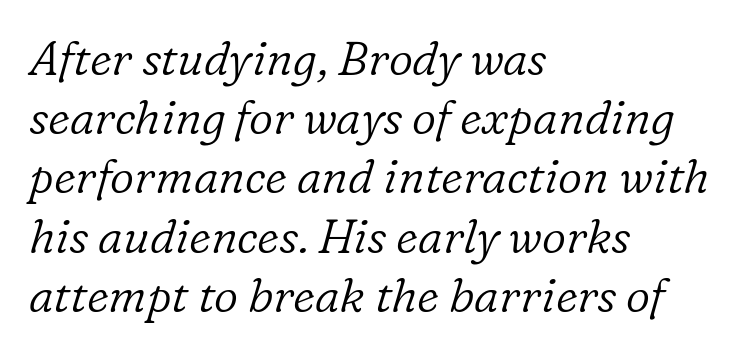
Letters rest on an invisible, unmarked baseline. Nobody touched the tracking dial on this one. Does the copy run flush right? No — it runs flush left. Proportional: the letters do not fall into vertical columns. The glyphs in this specimen are seriffed.
